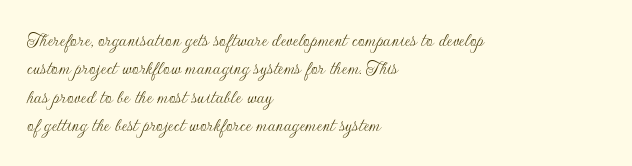
{"bold": "no", "underline": "no", "align": "left", "line_spacing": "normal", "line_spacing_ratio": 1.35, "letter_spacing": "normal", "letter_spacing_em": 0.0, "glyph_px": 21}
